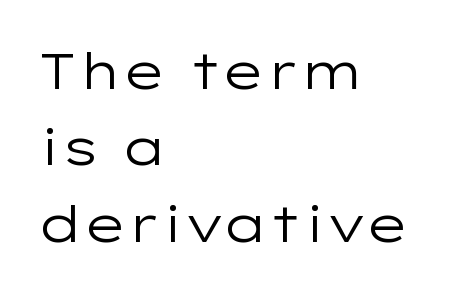
{"serif": "no", "italic": "no", "bold": "no", "weight": "regular", "width": "wide", "stroke_contrast": "low", "x_height": "medium", "monospaced": "no", "underline": "no", "align": "left", "line_spacing": "normal", "line_spacing_ratio": 1.5, "letter_spacing": "normal", "letter_spacing_em": 0.0, "glyph_px": 51}
